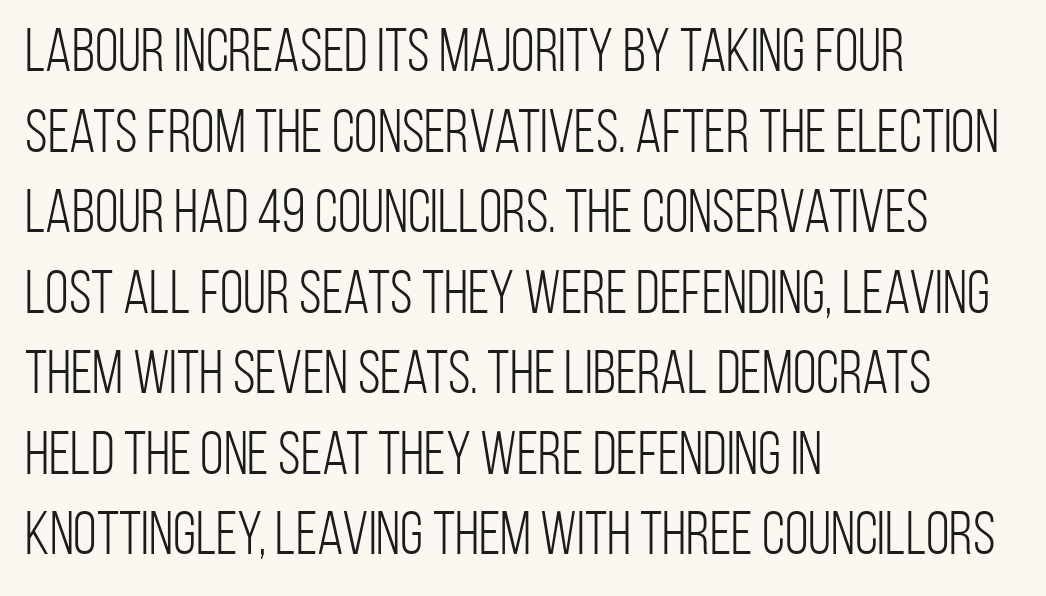
Q: Is the text bold? A: No.
Q: Is the text italic (slanted)? A: No, it is upright.
Q: Is the typeface a serif or a sans-serif typeface? A: Sans-serif.
Q: Is the text underlined? A: No.
Q: How is the paragraph aligned? A: Left-aligned.
Q: Is the spacing between letters normal or unusually wide? A: Normal.
Q: Is the spacing between lines tight, normal or loose? A: Normal.
Q: Width (condensed, normal, or wide)? A: Condensed.
Q: Stroke contrast? A: Low.
Q: x-height? A: Large.
Q: Monospaced? A: No.
